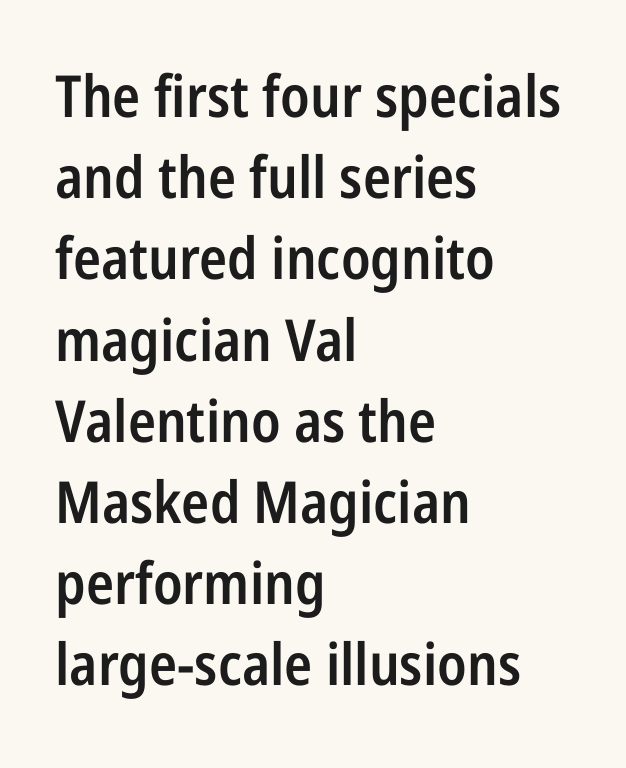
Normally led — the rows are evenly, conventionally spaced. You could not count columns in this text — the font is proportionally spaced. The typeface chosen for these lines omits serifs. Does the weight exceed regular? Yes, but only to semibold.
